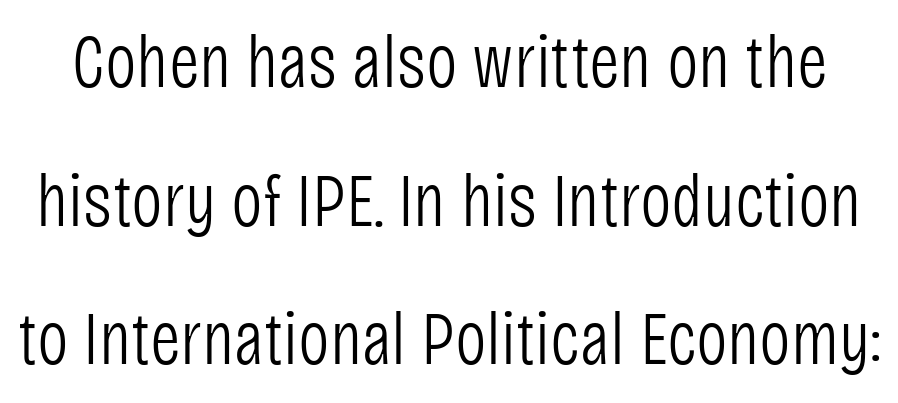
{"serif": "no", "italic": "no", "bold": "no", "weight": "light", "width": "condensed", "stroke_contrast": "low", "x_height": "large", "monospaced": "no", "underline": "no", "line_spacing_ratio": 1.85, "letter_spacing": "normal", "letter_spacing_em": 0.0, "glyph_px": 75}
